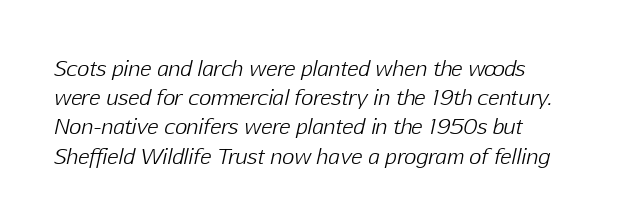
{"italic": "yes", "lean": "right", "slant_degrees": 12, "bold": "no", "underline": "no", "align": "left", "line_spacing": "normal", "line_spacing_ratio": 1.39, "letter_spacing": "normal", "letter_spacing_em": 0.0, "glyph_px": 21}
